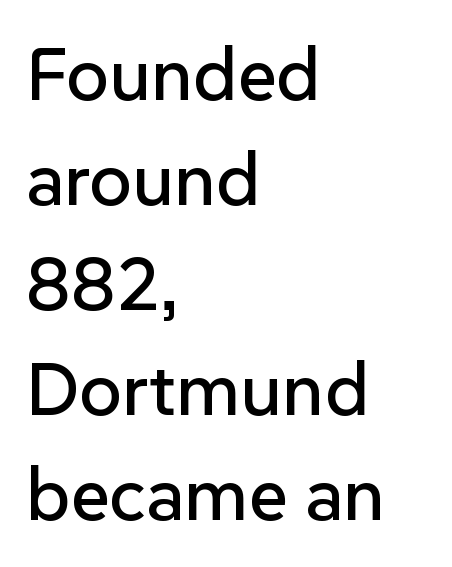
The passage shown stacks its lines at a standard gap. Type without underlining. If you drew a line through each stem, it would be perfectly vertical. Font category for this specimen: sans-serif. Here the designer chose a conventional face with non-uniform glyph widths.
